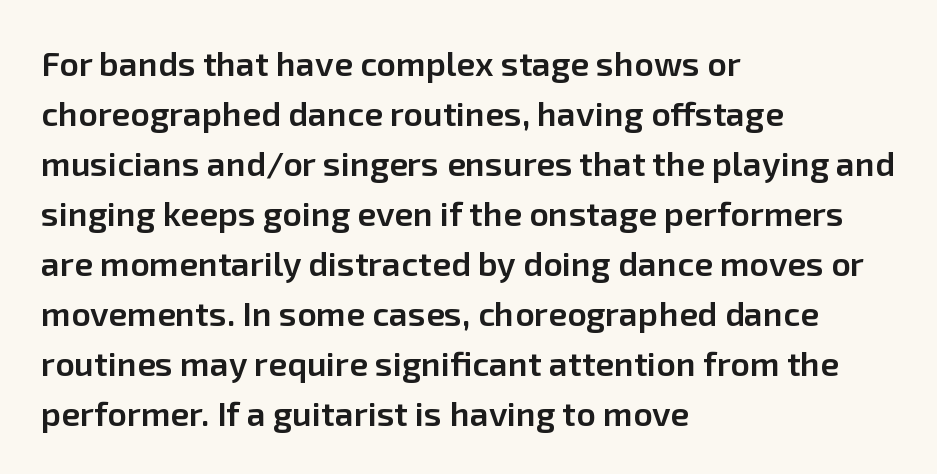
Q: Is the text bold? A: Semi-bold.
Q: Is the text italic (slanted)? A: No, it is upright.
Q: Is the typeface a serif or a sans-serif typeface? A: Sans-serif.
Q: Is the text underlined? A: No.
Q: How is the paragraph aligned? A: Left-aligned.
Q: Is the spacing between letters normal or unusually wide? A: Normal.
Q: Is the spacing between lines tight, normal or loose? A: Normal.
Q: Width (condensed, normal, or wide)? A: Normal.
Q: Stroke contrast? A: Low.
Q: x-height? A: Medium.
Q: Monospaced? A: No.
